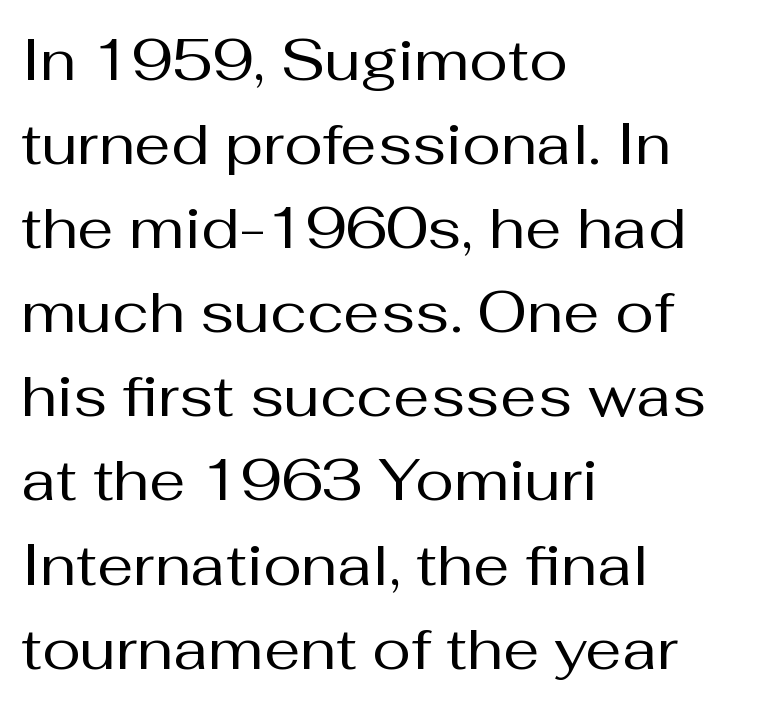
{"serif": "no", "italic": "no", "bold": "no", "weight": "regular", "width": "normal", "stroke_contrast": "medium", "x_height": "medium", "monospaced": "no", "underline": "no", "align": "left", "line_spacing": "normal", "line_spacing_ratio": 1.45, "letter_spacing": "normal", "letter_spacing_em": 0.0, "glyph_px": 58}
